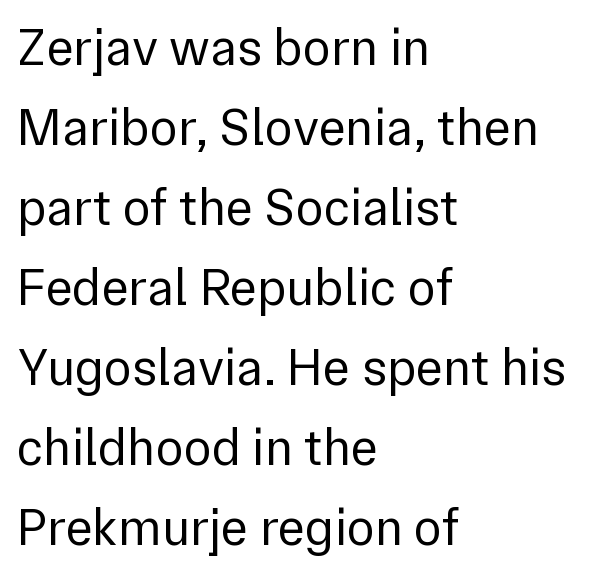
Q: Is the text bold? A: No.
Q: Is the text italic (slanted)? A: No, it is upright.
Q: Is the typeface a serif or a sans-serif typeface? A: Sans-serif.
Q: Is the text underlined? A: No.
Q: How is the paragraph aligned? A: Left-aligned.
Q: Is the spacing between letters normal or unusually wide? A: Normal.
Q: Is the spacing between lines tight, normal or loose? A: Normal.
Q: Width (condensed, normal, or wide)? A: Normal.
Q: Stroke contrast? A: Low.
Q: x-height? A: Medium.
Q: Monospaced? A: No.
